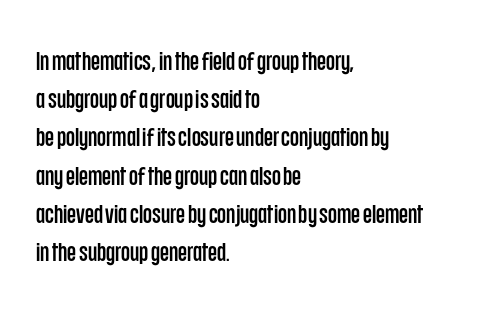
The image shows 26 px text type, upright; set left-aligned, normal line spacing (1.47x), normal letter spacing, not underlined.
